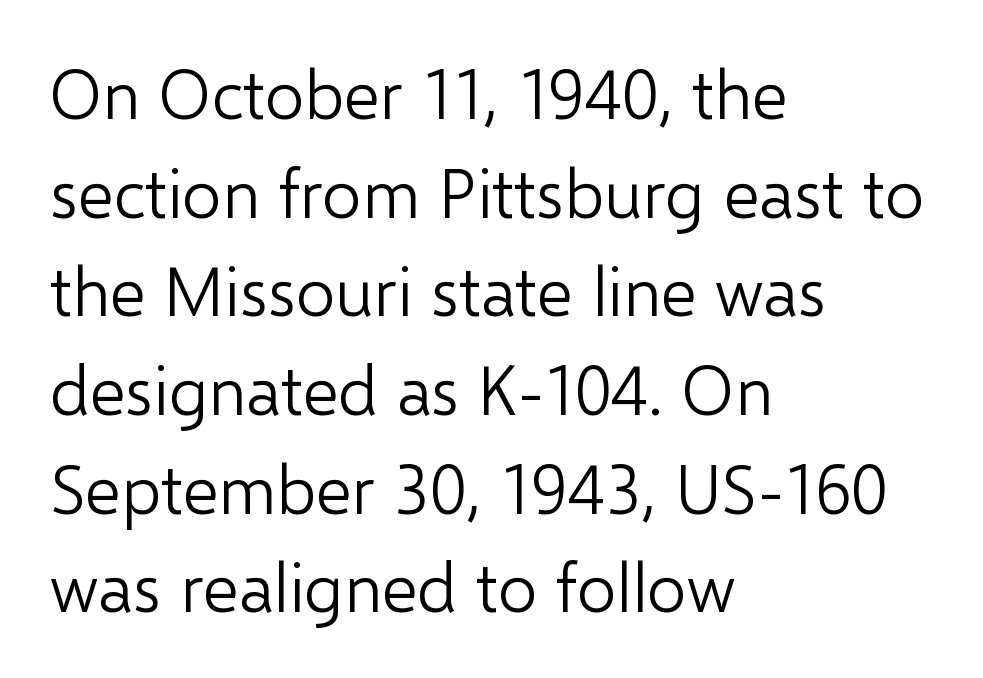
Every character sits straight up, as roman type does. Glance below the letters and you will spot only blank space. Leading: standard. No feet cap the strokes, marking this as sans-serif type. These lines are rendered in a variable-pitch font.
